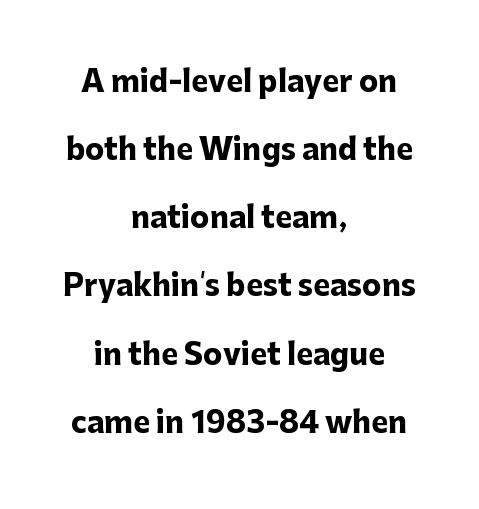
The image shows 29 px heavy sans-serif type, upright; set centered, loose line spacing (2.35x), normal letter spacing, not underlined; low stroke contrast and a medium x-height.
